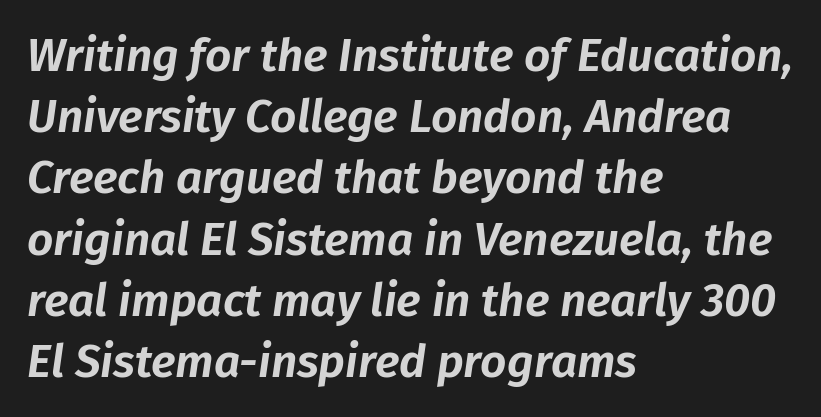
The image shows 46 px text type, italic (leaning right); set left-aligned, normal line spacing (1.33x), normal letter spacing, not underlined; low stroke contrast and a medium x-height.
